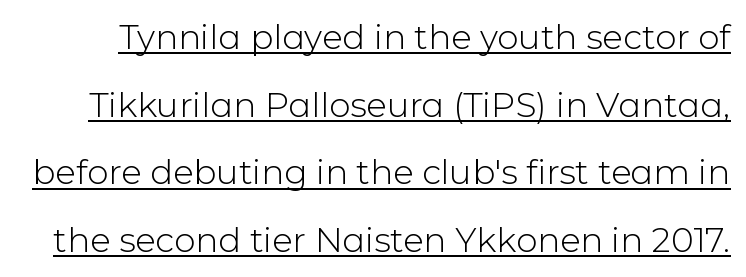
Q: Is the text bold? A: No.
Q: Is the text italic (slanted)? A: No, it is upright.
Q: Is the typeface a serif or a sans-serif typeface? A: Sans-serif.
Q: Is the text underlined? A: Yes.
Q: Is the spacing between letters normal or unusually wide? A: Normal.
Q: Is the spacing between lines tight, normal or loose? A: Loose.
Q: Width (condensed, normal, or wide)? A: Normal.
Q: Stroke contrast? A: Low.
Q: x-height? A: Medium.
Q: Monospaced? A: No.
